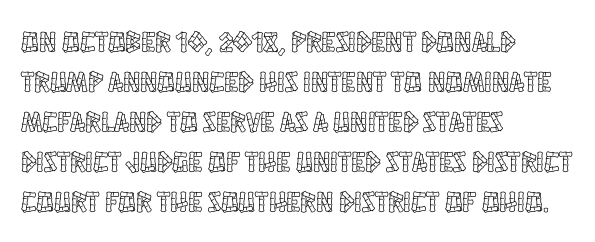
A normal amount of white space separates one row of letters from the next. Where is the straight margin? On the left. The baseline area is clear. Is this a fixed-width face? No — the glyphs have proportional, varying widths.
